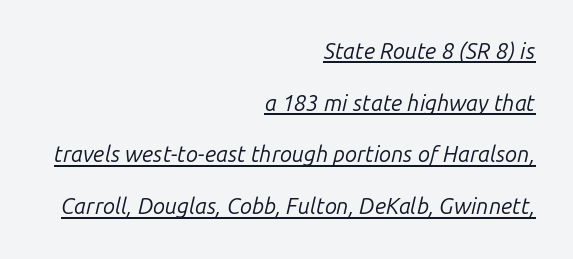
{"italic": "yes", "lean": "right", "slant_degrees": 14, "bold": "no", "underline": "yes", "align": "right", "line_spacing": "loose", "line_spacing_ratio": 2.35, "letter_spacing": "normal", "letter_spacing_em": 0.0, "glyph_px": 22}
